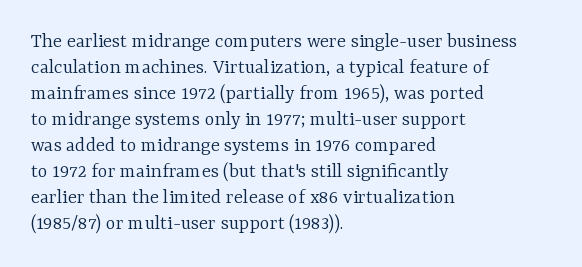
The image shows 21 px text type, upright; set left-aligned, line spacing 1.24x, normal letter spacing, not underlined.
